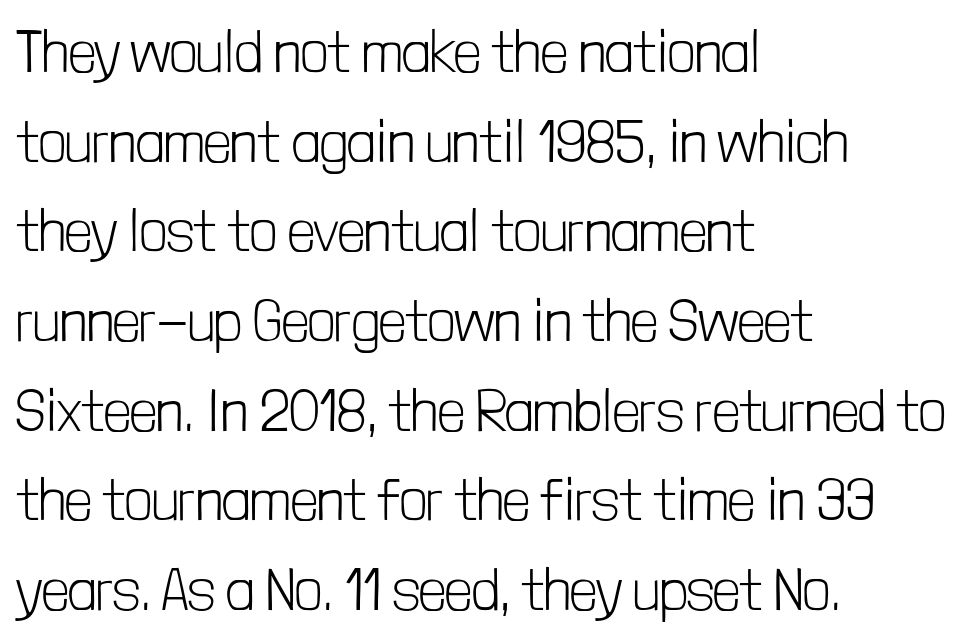
Nope, not italic — everything's standing straight. Check under the words: just untouched page. This sample is left-justified, so line endings fall wherever the words run out. The face used here is rendered with its standard letterfit. The strokes are not fattened; the text isn't bold. Here the designer chose a conventional face with non-uniform glyph widths.
